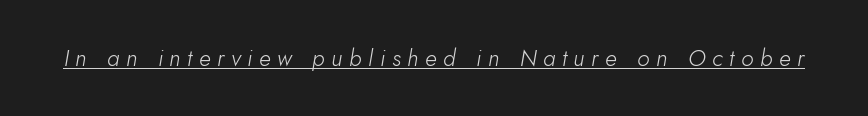
Q: Is the text bold? A: No.
Q: Is the text italic (slanted)? A: Yes, it leans right by about 10 degrees.
Q: Is the text underlined? A: Yes.
Q: Is the spacing between letters normal or unusually wide? A: Unusually wide.
